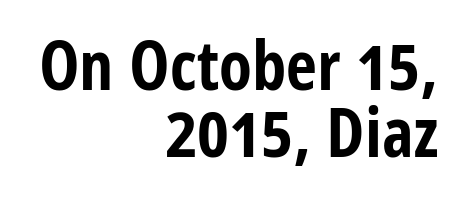
{"serif": "no", "italic": "no", "bold": "yes", "weight": "bold", "width": "condensed", "stroke_contrast": "low", "x_height": "medium", "monospaced": "no", "underline": "no", "align": "right", "line_spacing": "tight", "line_spacing_ratio": 0.99, "letter_spacing": "normal", "letter_spacing_em": 0.0, "glyph_px": 68}
